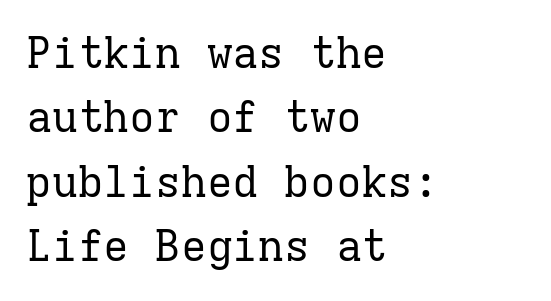
Q: Is the text bold? A: No.
Q: Is the text italic (slanted)? A: No, it is upright.
Q: Is the typeface a serif or a sans-serif typeface? A: Serif.
Q: Is the text underlined? A: No.
Q: How is the paragraph aligned? A: Left-aligned.
Q: Is the spacing between letters normal or unusually wide? A: Normal.
Q: Is the spacing between lines tight, normal or loose? A: Normal.
Q: Width (condensed, normal, or wide)? A: Normal.
Q: Stroke contrast? A: Low.
Q: x-height? A: Medium.
Q: Monospaced? A: Yes.
